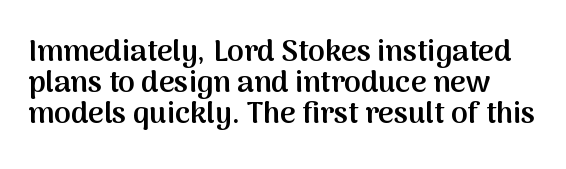
Q: Is the text bold? A: Semi-bold.
Q: Is the text italic (slanted)? A: No, it is upright.
Q: Is the typeface a serif or a sans-serif typeface? A: Sans-serif.
Q: Is the text underlined? A: No.
Q: Is the spacing between letters normal or unusually wide? A: Normal.
Q: Is the spacing between lines tight, normal or loose? A: Tight.
Q: Width (condensed, normal, or wide)? A: Normal.
Q: Stroke contrast? A: Medium.
Q: x-height? A: Medium.
Q: Monospaced? A: No.
